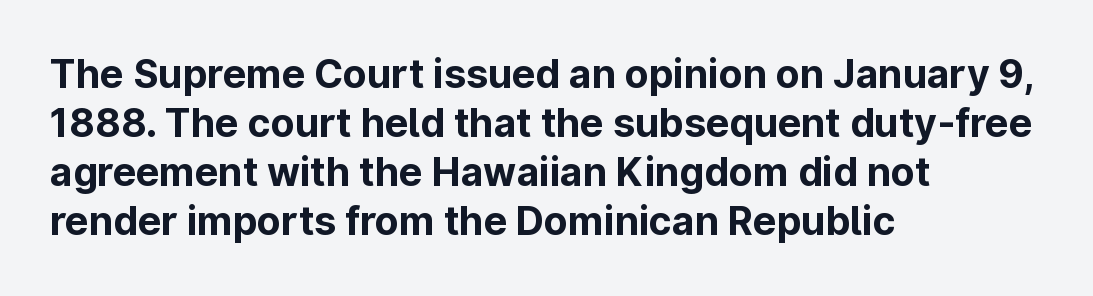
The type family on display is of the sans-serif kind. Strokes here are thick enough to call this a true bold. Short note: letters normally spaced. Quick note: underline off.
